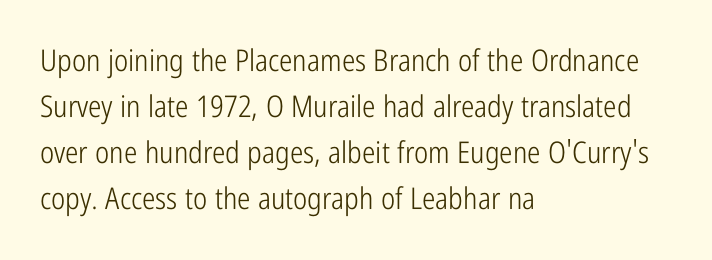
{"serif": "no", "italic": "no", "bold": "no", "weight": "light", "width": "condensed", "stroke_contrast": "low", "x_height": "medium", "monospaced": "no", "underline": "no", "align": "left", "line_spacing": "normal", "line_spacing_ratio": 1.53, "letter_spacing": "normal", "letter_spacing_em": 0.0, "glyph_px": 30}
